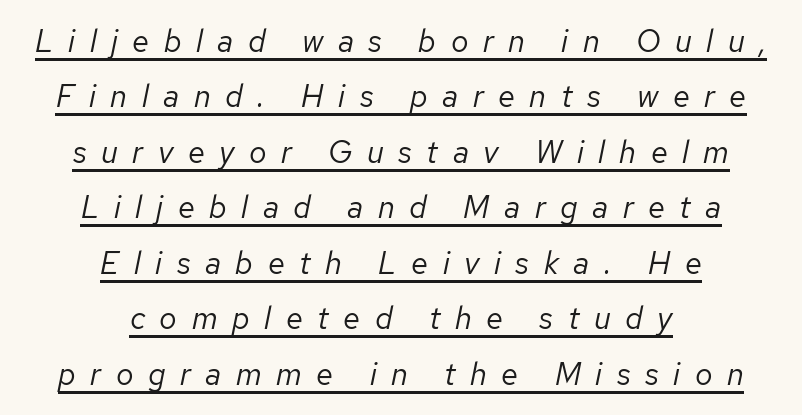
{"italic": "yes", "lean": "right", "slant_degrees": 12, "bold": "no", "weight": "regular", "width": "normal", "stroke_contrast": "low", "x_height": "medium", "monospaced": "no", "underline": "yes", "align": "center", "line_spacing_ratio": 1.79, "letter_spacing": "wide", "letter_spacing_em": 0.47, "glyph_px": 31}
